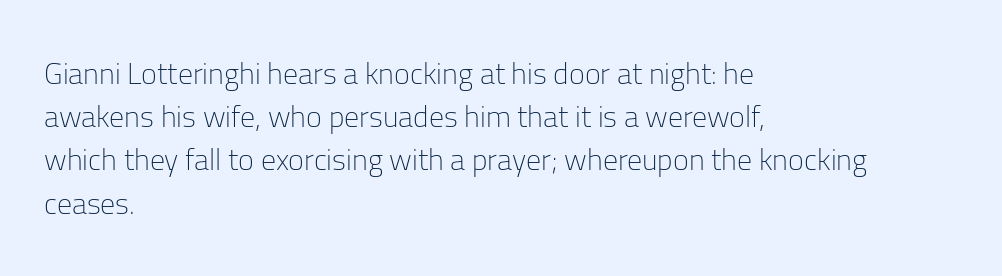
{"serif": "no", "italic": "no", "bold": "no", "weight": "light", "width": "normal", "stroke_contrast": "low", "x_height": "medium", "monospaced": "no", "underline": "no", "align": "left", "line_spacing": "normal", "line_spacing_ratio": 1.44, "letter_spacing": "normal", "letter_spacing_em": 0.0, "glyph_px": 30}
